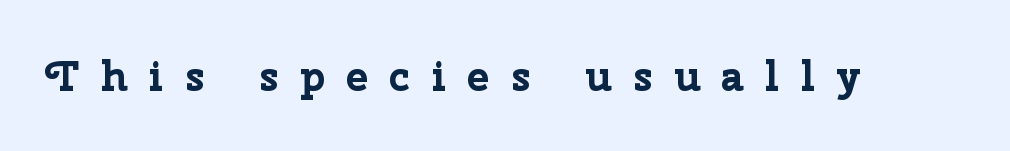
Q: Is the text bold? A: Yes.
Q: Is the text italic (slanted)? A: No, it is upright.
Q: Is the typeface a serif or a sans-serif typeface? A: Sans-serif.
Q: Is the text underlined? A: No.
Q: Is the spacing between letters normal or unusually wide? A: Unusually wide.
Q: Width (condensed, normal, or wide)? A: Normal.
Q: Stroke contrast? A: Low.
Q: x-height? A: Medium.
Q: Monospaced? A: No.
